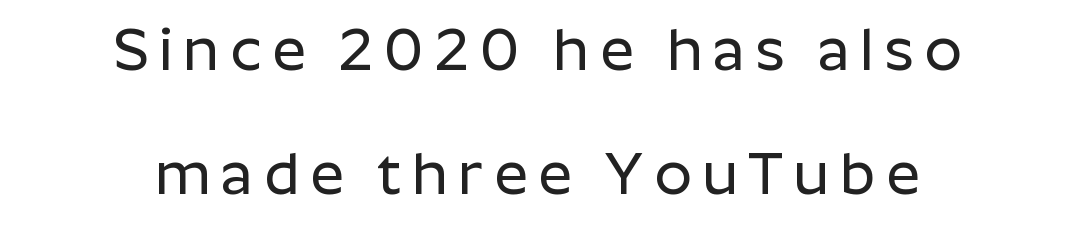
{"serif": "no", "italic": "no", "width": "normal", "stroke_contrast": "low", "x_height": "medium", "monospaced": "no", "underline": "no", "align": "center", "line_spacing": "loose", "line_spacing_ratio": 2.1, "glyph_px": 59}
